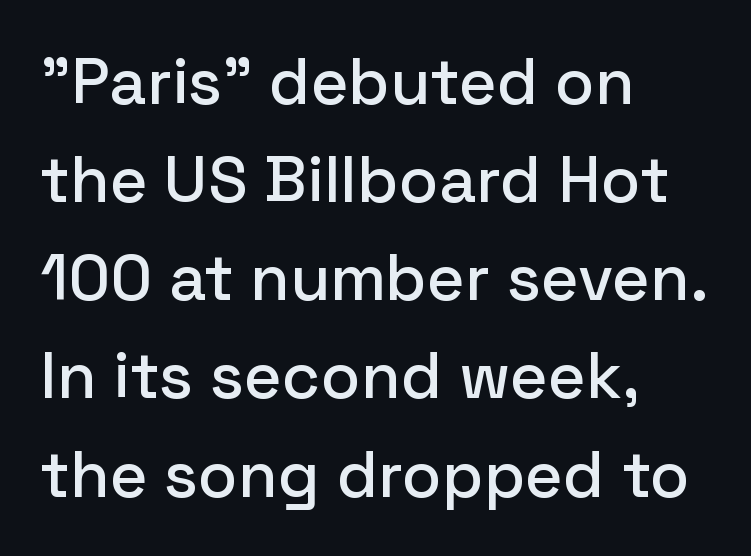
The image shows 65 px sans-serif type, upright; set left-aligned, normal line spacing (1.51x), normal letter spacing, not underlined; low stroke contrast and a medium x-height.
